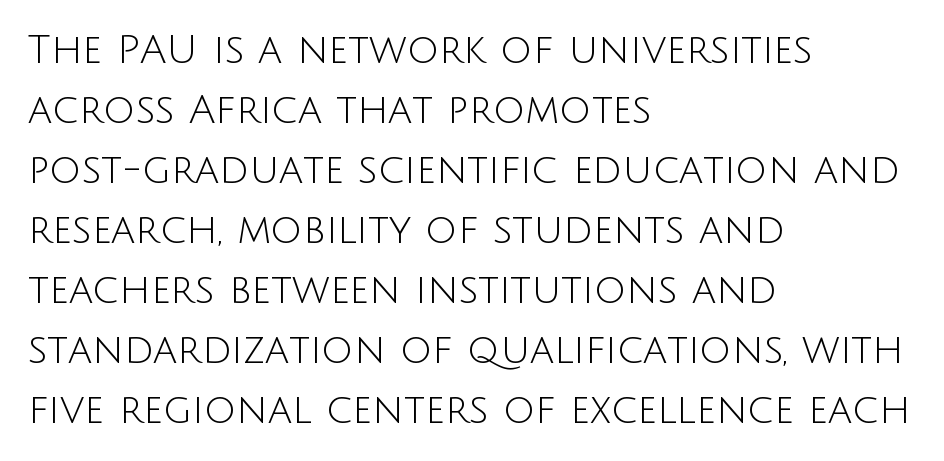
{"serif": "no", "italic": "no", "bold": "no", "weight": "light", "width": "normal", "stroke_contrast": "low", "x_height": "large", "monospaced": "no", "underline": "no", "align": "left", "line_spacing": "normal", "line_spacing_ratio": 1.5, "letter_spacing": "normal", "letter_spacing_em": 0.0, "glyph_px": 40}
